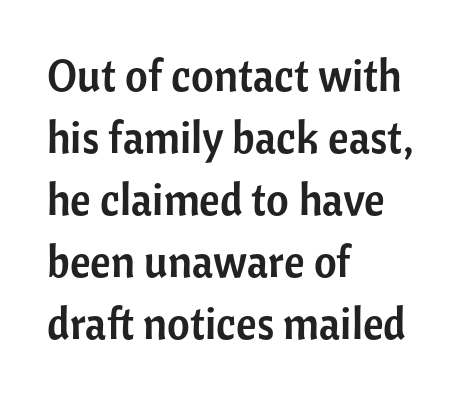
Q: Is the text italic (slanted)? A: No, it is upright.
Q: Is the typeface a serif or a sans-serif typeface? A: Sans-serif.
Q: Is the text underlined? A: No.
Q: How is the paragraph aligned? A: Left-aligned.
Q: Is the spacing between letters normal or unusually wide? A: Normal.
Q: Is the spacing between lines tight, normal or loose? A: Normal.
Q: Width (condensed, normal, or wide)? A: Normal.
Q: Stroke contrast? A: Low.
Q: x-height? A: Medium.
Q: Monospaced? A: No.
